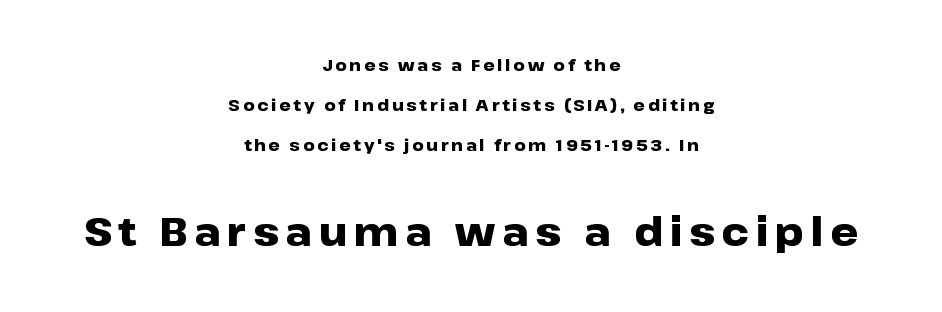
Q: Is the text bold? A: Yes.
Q: Is the text italic (slanted)? A: No, it is upright.
Q: Is the typeface a serif or a sans-serif typeface? A: Sans-serif.
Q: Is the text underlined? A: No.
Q: How is the paragraph aligned? A: Centered.
Q: Is the spacing between lines tight, normal or loose? A: Loose.
Q: Which block of text is set in a larger size, the first (top) or the second (bottom)? A: The second (bottom) one.
Q: Width (condensed, normal, or wide)? A: Wide.
Q: Stroke contrast? A: Low.
Q: x-height? A: Medium.
Q: Monospaced? A: No.
